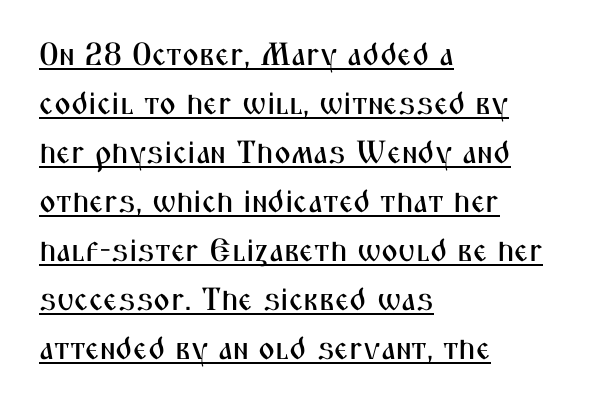
Q: Is the text italic (slanted)? A: No, it is upright.
Q: Is the typeface a serif or a sans-serif typeface? A: Sans-serif.
Q: Is the text underlined? A: Yes.
Q: How is the paragraph aligned? A: Left-aligned.
Q: Is the spacing between letters normal or unusually wide? A: Normal.
Q: Is the spacing between lines tight, normal or loose? A: Normal.
Q: Width (condensed, normal, or wide)? A: Condensed.
Q: Stroke contrast? A: Medium.
Q: x-height? A: Medium.
Q: Monospaced? A: No.
